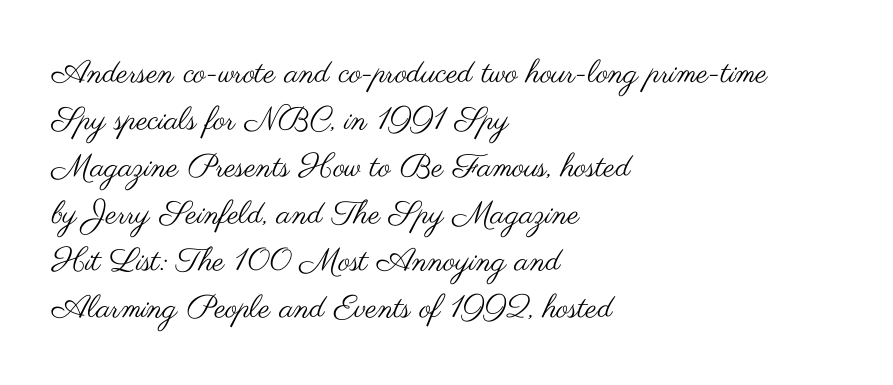
{"serif": "no", "bold": "no", "weight": "regular", "width": "wide", "stroke_contrast": "medium", "x_height": "small", "monospaced": "no", "underline": "no", "align": "left", "line_spacing": "normal", "line_spacing_ratio": 1.47, "letter_spacing": "normal", "letter_spacing_em": 0.0, "glyph_px": 32}
